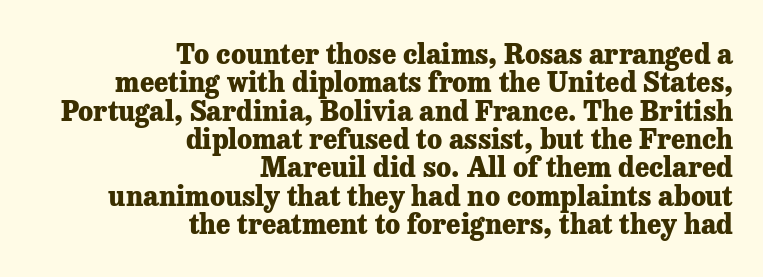
{"italic": "no", "bold": "yes", "underline": "no", "align": "right", "line_spacing": "tight", "line_spacing_ratio": 1.05, "letter_spacing": "normal", "letter_spacing_em": 0.0, "glyph_px": 27}
